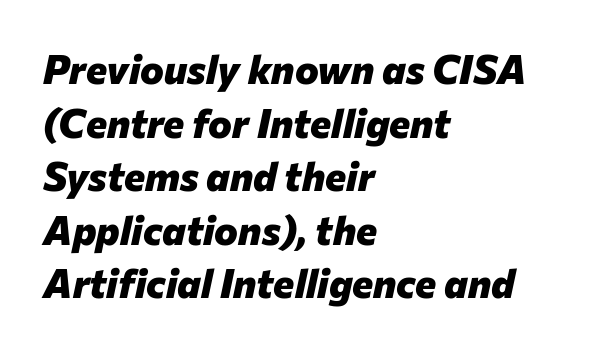
Each glyph is drawn with heavy, bold strokes. Short and long lines alike share a common starting point at left. What's the leading like? Ordinary, nothing unusual. Only glyphs here, with clear space below each row. The face used here is proportionally spaced, like ordinary book or web type.
